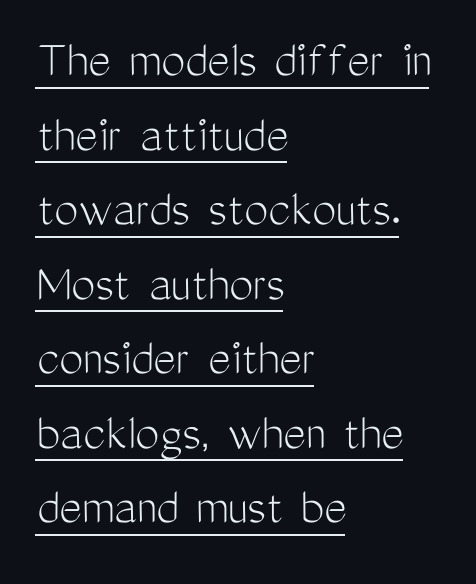
Q: Is the text bold? A: No.
Q: Is the text italic (slanted)? A: No, it is upright.
Q: Is the typeface a serif or a sans-serif typeface? A: Sans-serif.
Q: Is the text underlined? A: Yes.
Q: How is the paragraph aligned? A: Left-aligned.
Q: Is the spacing between letters normal or unusually wide? A: Normal.
Q: Is the spacing between lines tight, normal or loose? A: Normal.
Q: Width (condensed, normal, or wide)? A: Condensed.
Q: Stroke contrast? A: Medium.
Q: x-height? A: Medium.
Q: Monospaced? A: No.
